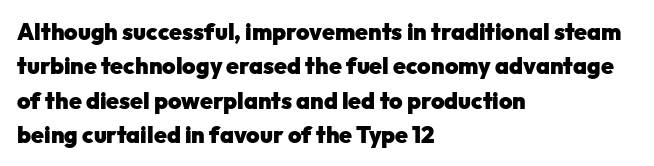
Q: Is the text bold? A: Yes.
Q: Is the text italic (slanted)? A: No, it is upright.
Q: Is the text underlined? A: No.
Q: How is the paragraph aligned? A: Left-aligned.
Q: Is the spacing between letters normal or unusually wide? A: Normal.
Q: Is the spacing between lines tight, normal or loose? A: Normal.
